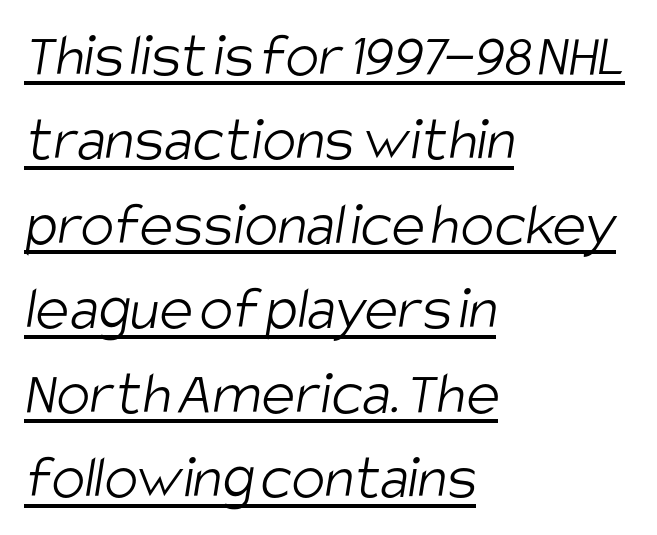
Looks like someone drew a line under every word here. Honestly, the row spacing looks completely unremarkable. The typeface chosen for these lines omits serifs. The rag falls on the right side of this text block. Words appear dense and cohesive because spacing is normal.
